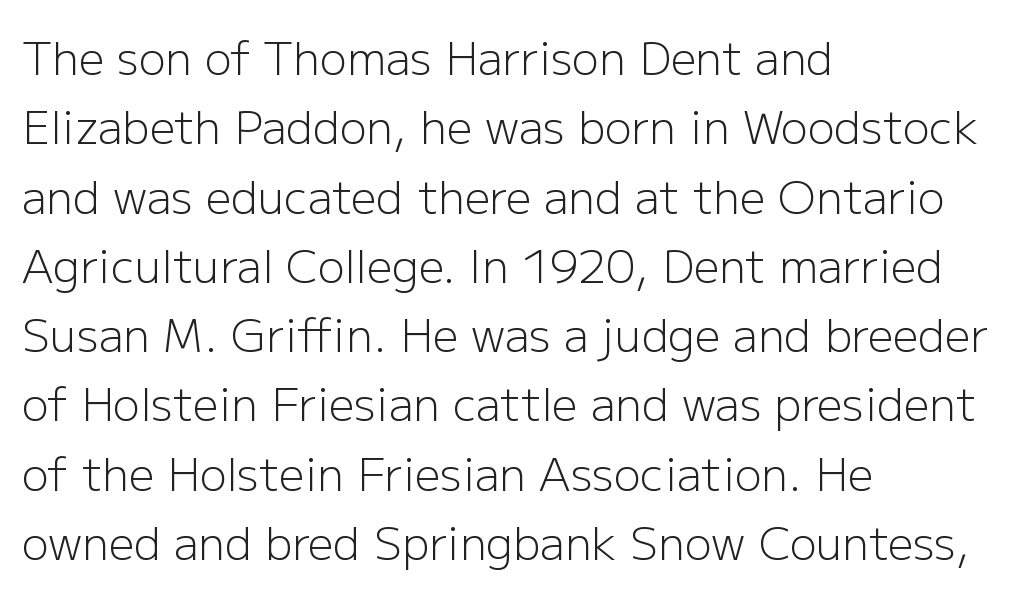
This block has exactly the height ordinary leading produces. Bare-footed words on every line. The font family rendered here belongs to the sans-serif group. This sample uses an upright cut, with every glyph sitting square on the baseline. Do the characters align in a grid? No, the font is proportional. Glyph-to-glyph distance matches everyday printed text.
